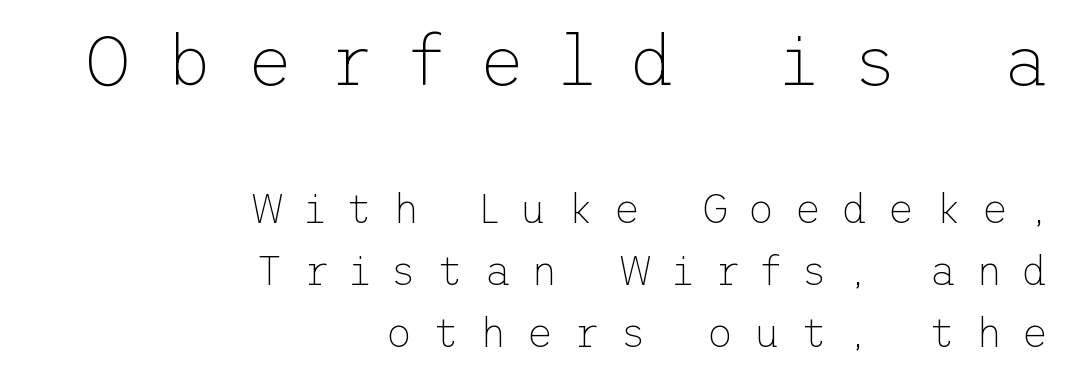
Q: Is the text bold? A: No.
Q: Is the text italic (slanted)? A: No, it is upright.
Q: Is the typeface a serif or a sans-serif typeface? A: Sans-serif.
Q: Is the text underlined? A: No.
Q: How is the paragraph aligned? A: Right-aligned.
Q: Is the spacing between letters normal or unusually wide? A: Unusually wide.
Q: Is the spacing between lines tight, normal or loose? A: Normal.
Q: Which block of text is set in a larger size, the first (top) or the second (bottom)? A: The first (top) one.
Q: Width (condensed, normal, or wide)? A: Normal.
Q: Stroke contrast? A: Low.
Q: x-height? A: Medium.
